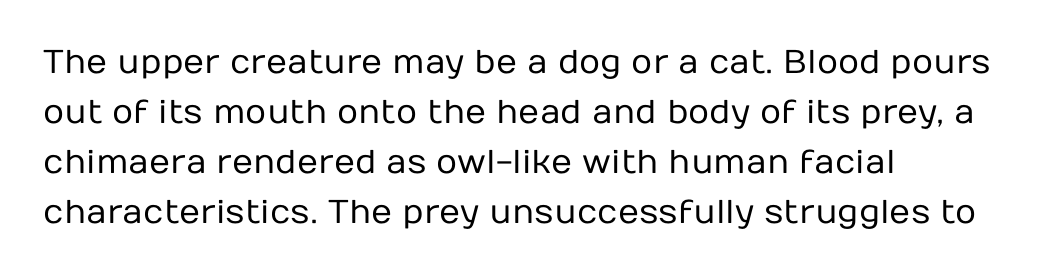
The image shows 33 px regular-weight sans-serif type, upright; set left-aligned, normal line spacing (1.52x), normal letter spacing, not underlined; low stroke contrast and a medium x-height.
